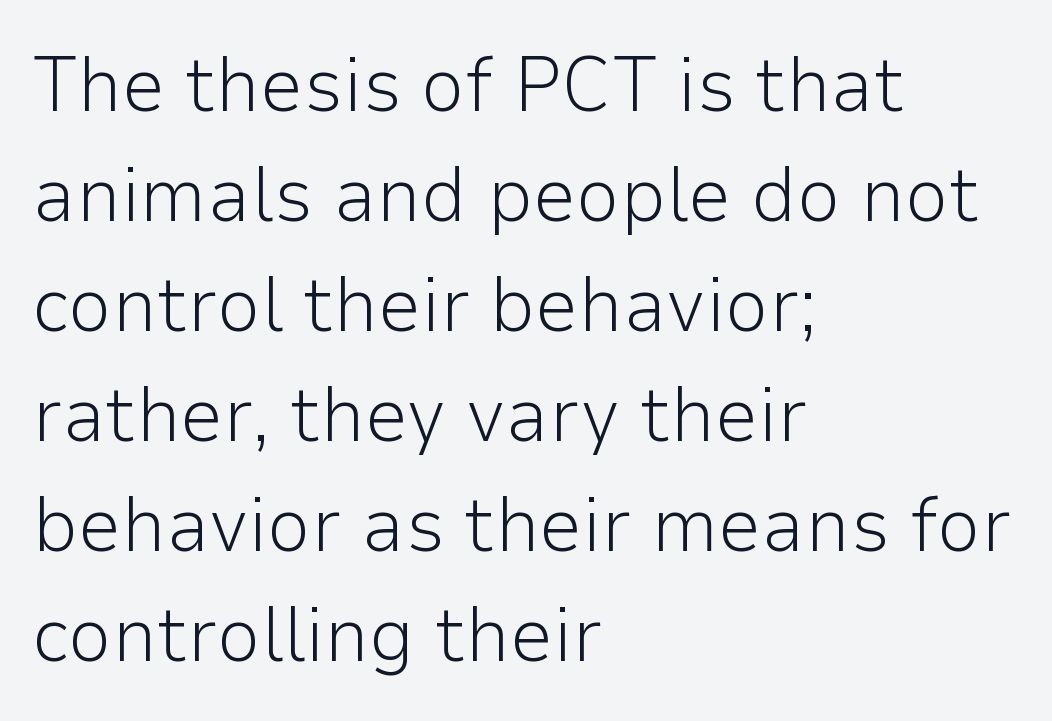
The strokes carry an ordinary text weight at most. Each line starts at the same left margin while the right side varies. The glyphs are unaccompanied by any horizontal stroke below them. You can tell it's not italic because the verticals are truly vertical. The passage shown is typed in a proportional face where columns would drift.
